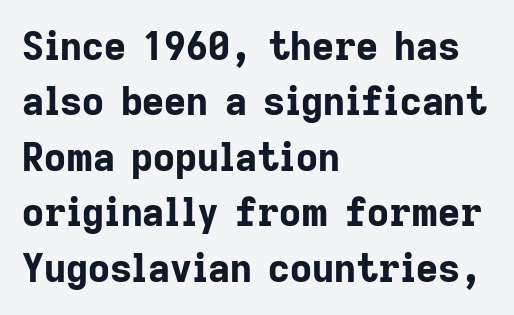
Standard letterfit; no display-style spreading of the glyphs. I'd call this a sans setting — the letters go barefoot. The lettering holds an erect, upright posture throughout. Students, observe: this is what conventionally led text looks like. These lines carry a lot of weight — the face is fully bold. Think of a printed novel: that variable character pitch is what you see here.
